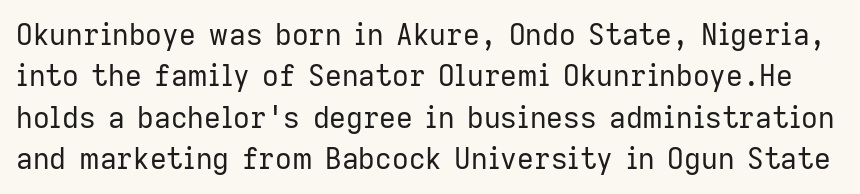
Q: Is the text bold? A: No.
Q: Is the text italic (slanted)? A: No, it is upright.
Q: Is the typeface a serif or a sans-serif typeface? A: Sans-serif.
Q: Is the text underlined? A: No.
Q: Is the spacing between letters normal or unusually wide? A: Normal.
Q: Is the spacing between lines tight, normal or loose? A: Normal.
Q: Width (condensed, normal, or wide)? A: Normal.
Q: Stroke contrast? A: Low.
Q: x-height? A: Medium.
Q: Monospaced? A: No.
